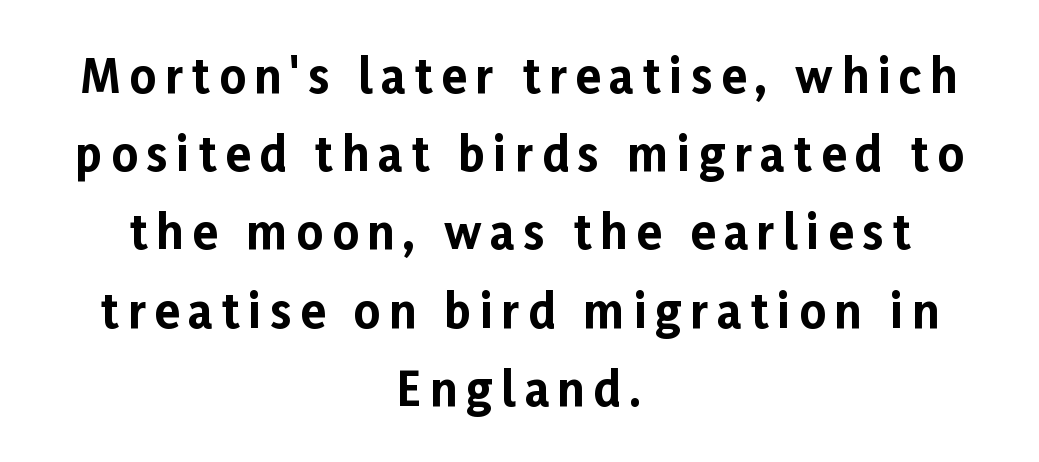
Glance below the letters and you will spot only blank space. Serif or sans? Sans — the stroke terminals are bare. The block of text has a typical density, with ordinary space between rows. Character widths vary here, with narrow letters taking less room than wide ones. The text block is weighted toward neither margin, spreading evenly from the middle. Heavy, bold letterforms.
